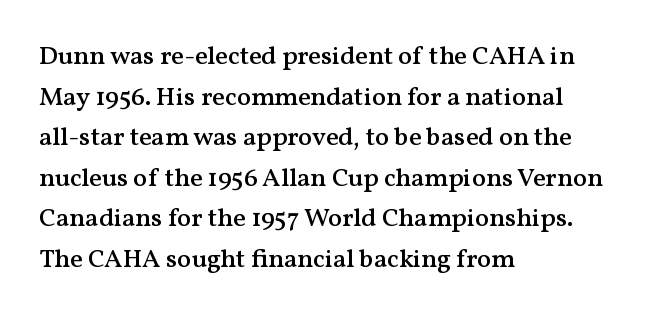
Q: Is the text bold? A: Semi-bold.
Q: Is the text italic (slanted)? A: No, it is upright.
Q: Is the text underlined? A: No.
Q: How is the paragraph aligned? A: Left-aligned.
Q: Is the spacing between letters normal or unusually wide? A: Normal.
Q: Is the spacing between lines tight, normal or loose? A: Normal.
